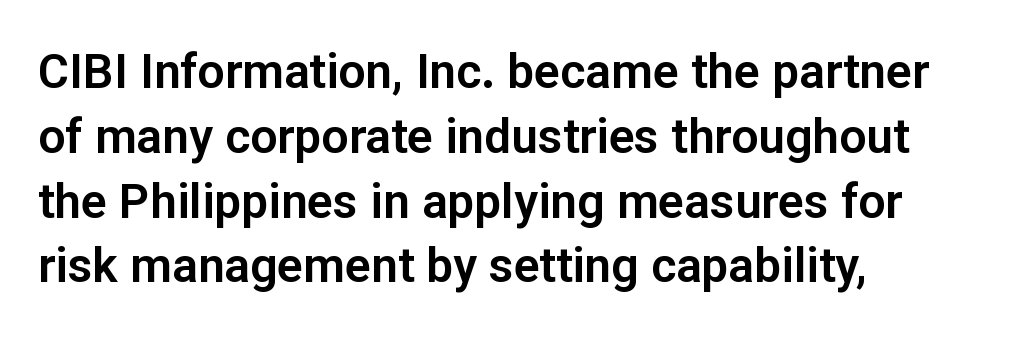
The image shows 48 px sans-serif type, upright; set left-aligned, normal line spacing (1.35x), normal letter spacing, not underlined; low stroke contrast and a medium x-height.
